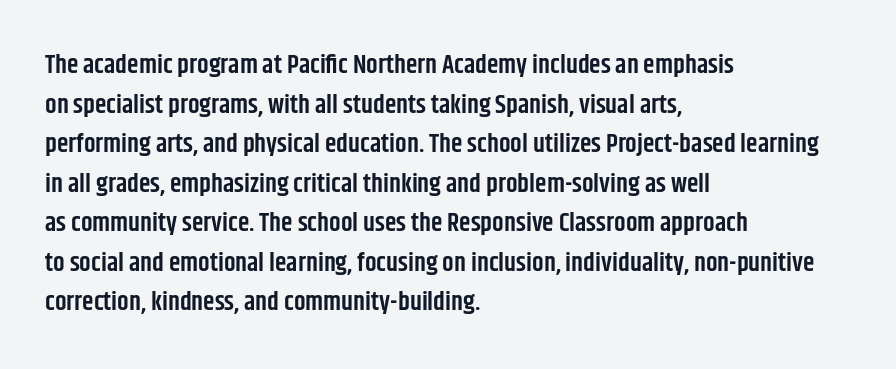
{"italic": "no", "bold": "semi", "underline": "no", "align": "left", "line_spacing": "normal", "line_spacing_ratio": 1.52, "letter_spacing": "normal", "letter_spacing_em": 0.0, "glyph_px": 26}
